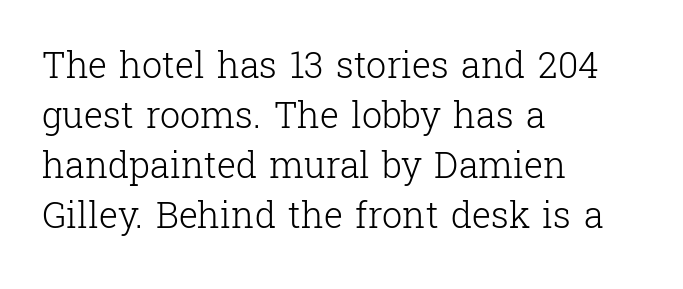
The setting favours the left margin, as ordinary paragraphs usually do. The type is set solid horizontally, with unmodified tracking. Leading: standard. Think standard paragraph weight, or any step lighter than that. This rendering features lettering with no underline. The glyphs in this specimen are seriffed.
